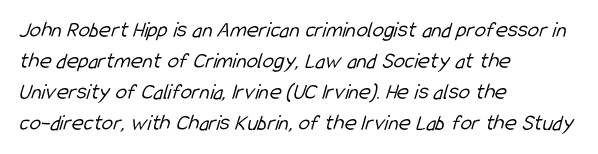
The vertical gap from one line to the next is medium. The letterforms sit at book weight or below. Underline: absent. All the whitespace from short lines collects on the right. The type is set solid horizontally, with unmodified tracking.
